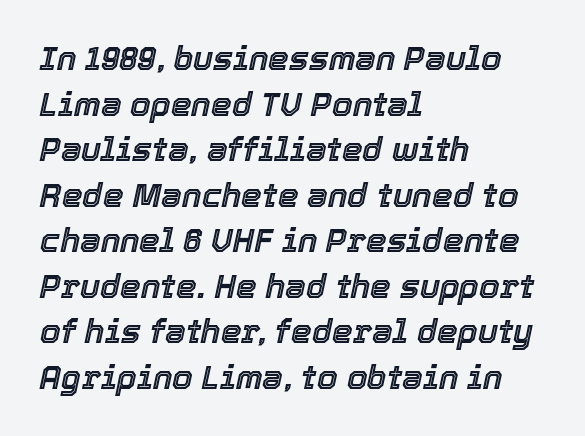
Looks like regular typesetting: each glyph gets only the width it needs. Any mark beneath the type? The region is blank. A normal amount of white space separates one row of letters from the next. Glyph-to-glyph distance matches everyday printed text.
